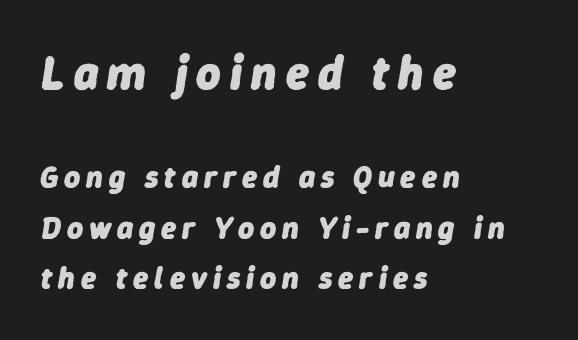
Pretty heavy lettering here — definitely bold. Horizontal bands of white between lines are of average thickness. Look at the glyph heights: the upper group is clearly the bigger setting. The glyphs look as if they've been sheared to an angle. Note the varied advance widths — an 'i' is clearly narrower than an 'm'. Check the space under the baseline: it is left empty.
